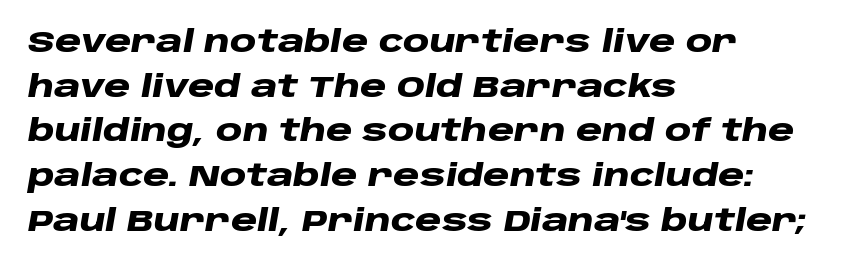
This rendering uses left alignment, leaving the right contour irregular. This is heavy type, rendered in bold. Standard letterfit; no display-style spreading of the glyphs. Horizontal bands of white between lines are of average thickness. Has an underline been added? It has not. The passage shown is typed in a proportional face where columns would drift.
